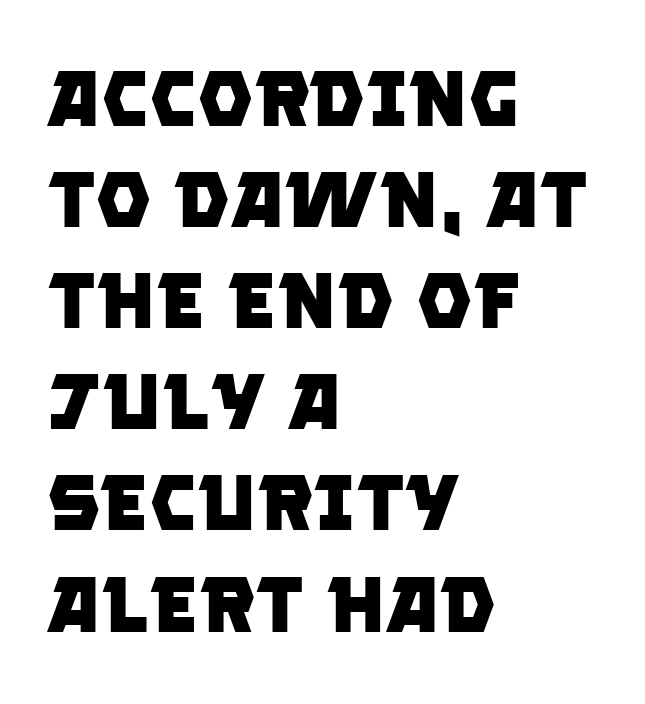
Q: Is the text bold? A: Yes.
Q: Is the typeface a serif or a sans-serif typeface? A: Sans-serif.
Q: Is the text underlined? A: No.
Q: How is the paragraph aligned? A: Left-aligned.
Q: Is the spacing between letters normal or unusually wide? A: Normal.
Q: Is the spacing between lines tight, normal or loose? A: Normal.
Q: Width (condensed, normal, or wide)? A: Normal.
Q: Stroke contrast? A: Low.
Q: x-height? A: Large.
Q: Monospaced? A: No.
